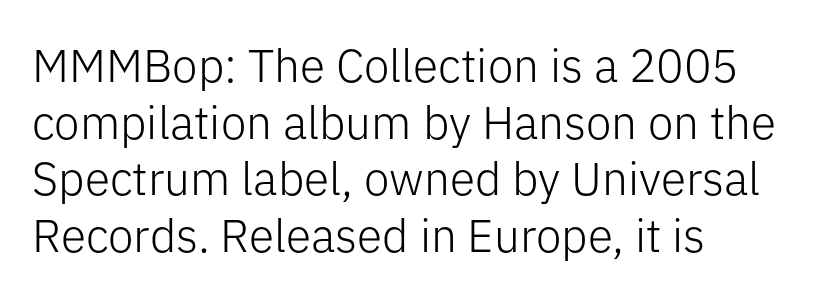
Q: Is the text bold? A: No.
Q: Is the text italic (slanted)? A: No, it is upright.
Q: Is the typeface a serif or a sans-serif typeface? A: Sans-serif.
Q: Is the text underlined? A: No.
Q: How is the paragraph aligned? A: Left-aligned.
Q: Is the spacing between letters normal or unusually wide? A: Normal.
Q: Width (condensed, normal, or wide)? A: Normal.
Q: Stroke contrast? A: Low.
Q: x-height? A: Medium.
Q: Monospaced? A: No.
